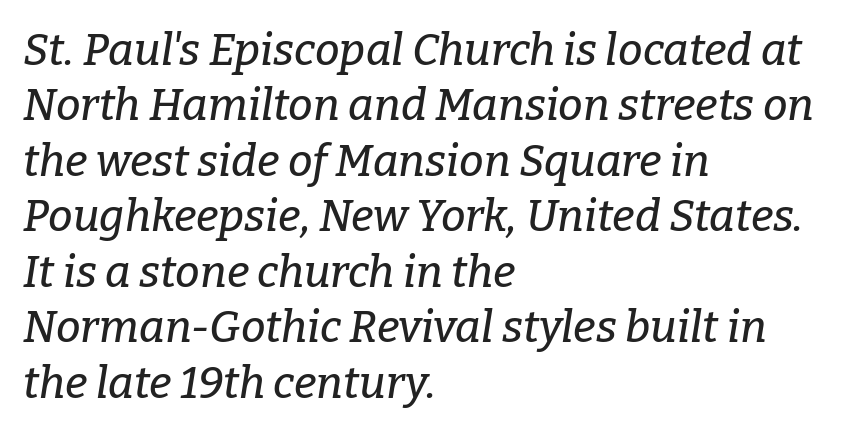
{"serif": "yes", "italic": "yes", "lean": "right", "slant_degrees": 9, "width": "normal", "stroke_contrast": "low", "x_height": "medium", "monospaced": "no", "underline": "no", "align": "left", "line_spacing": "normal", "line_spacing_ratio": 1.26, "letter_spacing": "normal", "letter_spacing_em": 0.0, "glyph_px": 44}
